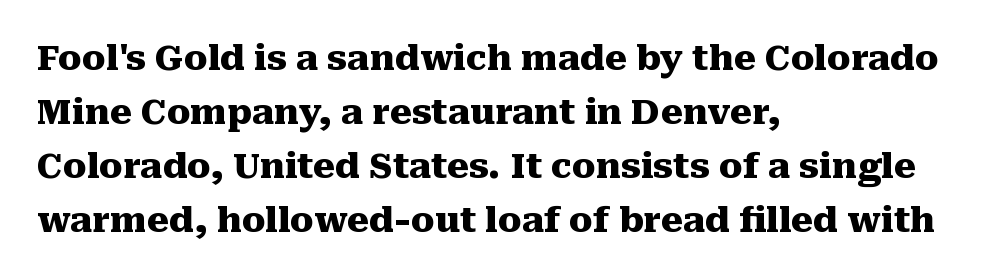
Q: Is the text bold? A: Yes.
Q: Is the text italic (slanted)? A: No, it is upright.
Q: Is the typeface a serif or a sans-serif typeface? A: Serif.
Q: Is the text underlined? A: No.
Q: How is the paragraph aligned? A: Left-aligned.
Q: Is the spacing between letters normal or unusually wide? A: Normal.
Q: Is the spacing between lines tight, normal or loose? A: Normal.
Q: Width (condensed, normal, or wide)? A: Normal.
Q: Stroke contrast? A: Medium.
Q: x-height? A: Medium.
Q: Monospaced? A: No.
